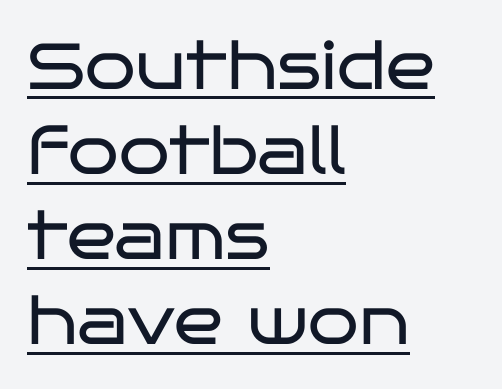
{"serif": "no", "italic": "no", "bold": "no", "weight": "regular", "width": "wide", "stroke_contrast": "low", "x_height": "large", "monospaced": "no", "underline": "yes", "align": "left", "line_spacing": "normal", "line_spacing_ratio": 1.31, "letter_spacing": "normal", "letter_spacing_em": 0.0, "glyph_px": 65}
